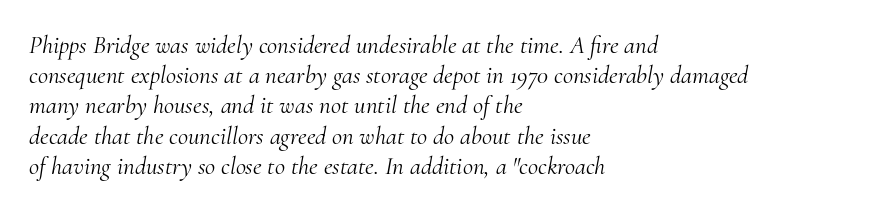
{"italic": "yes", "lean": "right", "slant_degrees": 10, "bold": "no", "underline": "no", "align": "left", "line_spacing_ratio": 1.21, "letter_spacing": "normal", "letter_spacing_em": 0.0, "glyph_px": 25}
